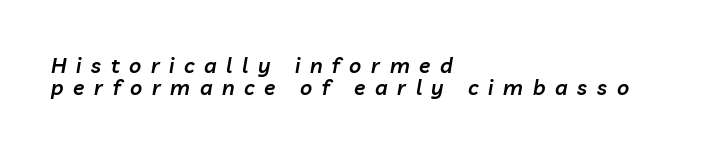
The image shows 21 px text type, italic (leaning right); set left-aligned, tight line spacing (1.04x), unusually wide letter spacing (+0.46 em), not underlined.
